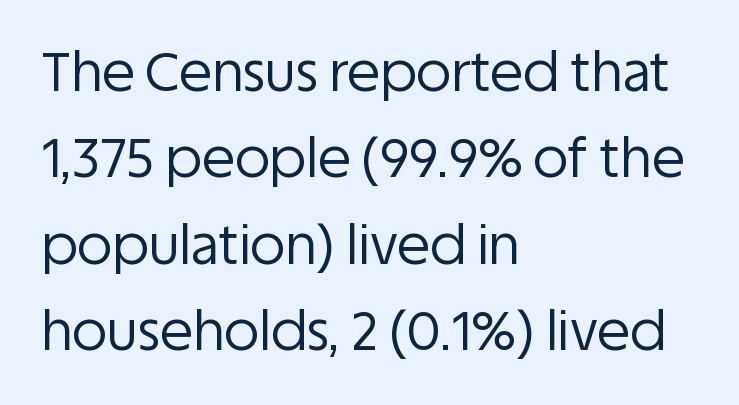
Is this a fixed-width face? No — the glyphs have proportional, varying widths. Only glyphs here, with clear space below each row. It's the straight-up-and-down kind of type. Honestly, the row spacing looks completely unremarkable. This rendering uses left alignment, leaving the right contour irregular. Characters follow at the spacing the type designer built in.
